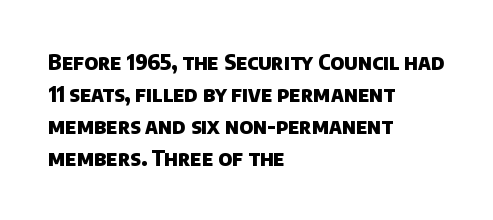
The image shows 21 px bold type; set left-aligned, normal line spacing (1.53x), normal letter spacing, not underlined.
